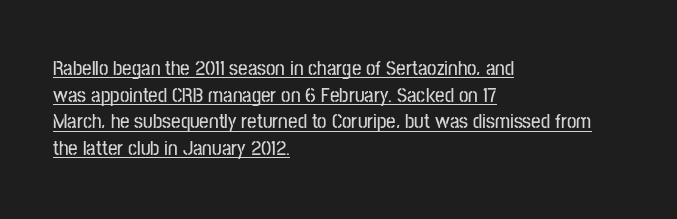
{"italic": "no", "underline": "yes", "align": "left", "line_spacing": "normal", "line_spacing_ratio": 1.27, "letter_spacing": "normal", "letter_spacing_em": 0.0, "glyph_px": 21}
